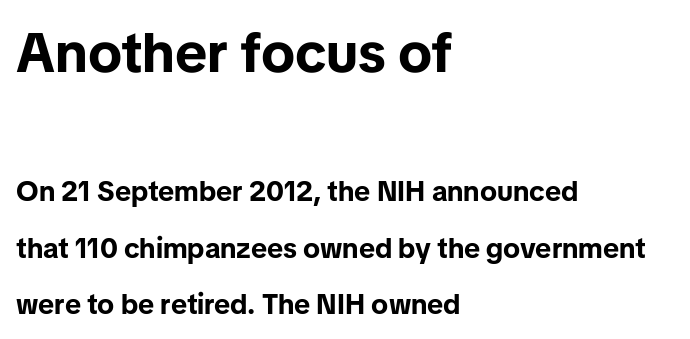
The image shows 56 px bold sans-serif type, upright; set left-aligned, loose line spacing (2.01x), normal letter spacing, not underlined; the first (top) block is 2.0x larger; low stroke contrast and a medium x-height.
